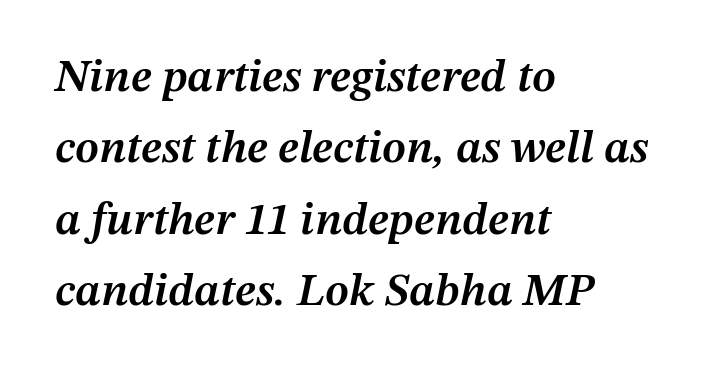
{"italic": "yes", "lean": "right", "slant_degrees": 12, "bold": "semi", "weight": "semibold", "width": "normal", "stroke_contrast": "medium", "x_height": "medium", "monospaced": "no", "underline": "no", "align": "left", "line_spacing": "normal", "line_spacing_ratio": 1.55, "letter_spacing": "normal", "letter_spacing_em": 0.0, "glyph_px": 46}
